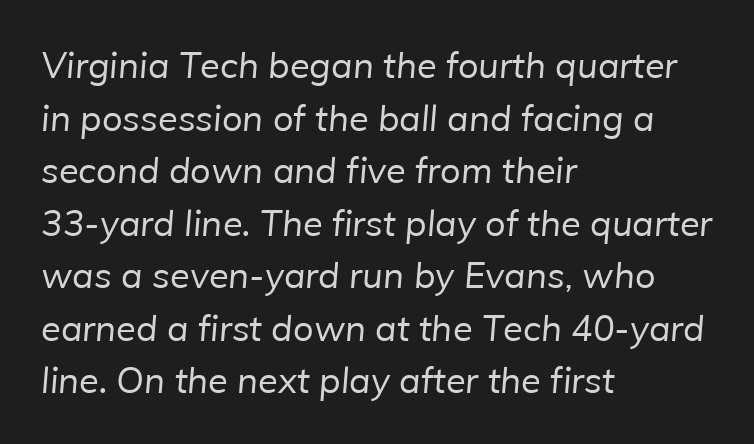
Q: Is the text bold? A: No.
Q: Is the typeface a serif or a sans-serif typeface? A: Sans-serif.
Q: Is the text underlined? A: No.
Q: How is the paragraph aligned? A: Left-aligned.
Q: Is the spacing between letters normal or unusually wide? A: Normal.
Q: Is the spacing between lines tight, normal or loose? A: Normal.
Q: Width (condensed, normal, or wide)? A: Normal.
Q: Stroke contrast? A: Low.
Q: x-height? A: Medium.
Q: Monospaced? A: No.
